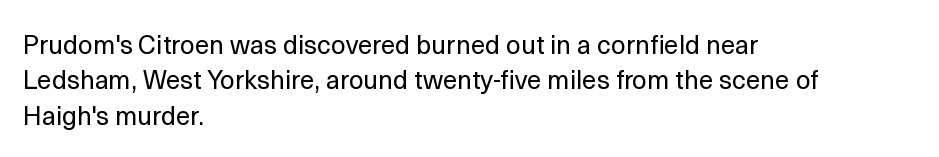
Q: Is the text bold? A: No.
Q: Is the text italic (slanted)? A: No, it is upright.
Q: Is the text underlined? A: No.
Q: How is the paragraph aligned? A: Left-aligned.
Q: Is the spacing between letters normal or unusually wide? A: Normal.
Q: Is the spacing between lines tight, normal or loose? A: Normal.
